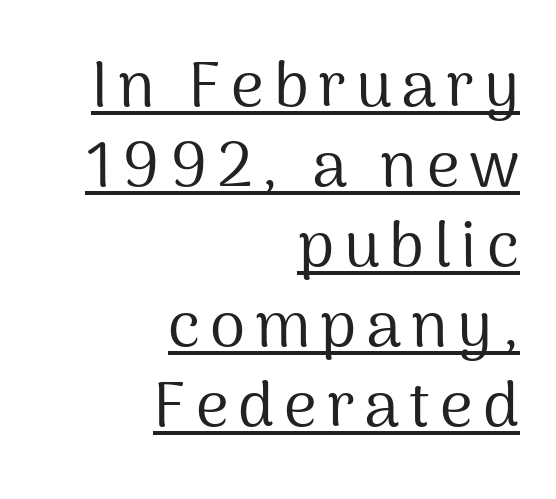
The image shows 64 px regular-weight sans-serif type, upright; set right-aligned, normal line spacing (1.25x), underlined; medium stroke contrast and a medium x-height.
